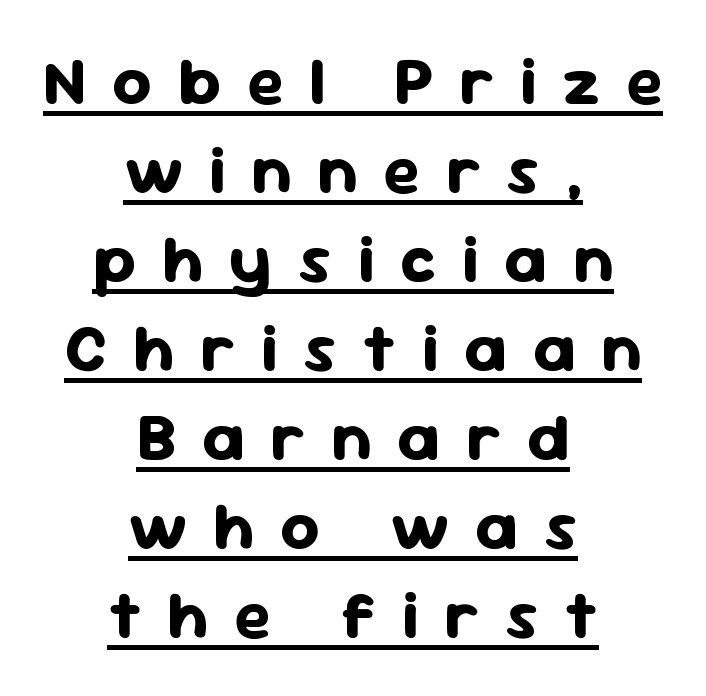
Q: Is the text bold? A: Yes.
Q: Is the text italic (slanted)? A: No, it is upright.
Q: Is the typeface a serif or a sans-serif typeface? A: Sans-serif.
Q: Is the text underlined? A: Yes.
Q: How is the paragraph aligned? A: Centered.
Q: Is the spacing between letters normal or unusually wide? A: Unusually wide.
Q: Is the spacing between lines tight, normal or loose? A: Normal.
Q: Width (condensed, normal, or wide)? A: Normal.
Q: Stroke contrast? A: Low.
Q: x-height? A: Medium.
Q: Monospaced? A: No.
